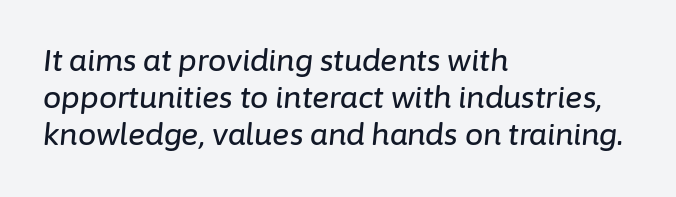
Q: Is the text italic (slanted)? A: Yes, it leans right by about 6 degrees.
Q: Is the text underlined? A: No.
Q: How is the paragraph aligned? A: Left-aligned.
Q: Is the spacing between letters normal or unusually wide? A: Normal.
Q: Is the spacing between lines tight, normal or loose? A: Normal.
Q: Width (condensed, normal, or wide)? A: Normal.
Q: Stroke contrast? A: Low.
Q: x-height? A: Medium.
Q: Monospaced? A: No.
